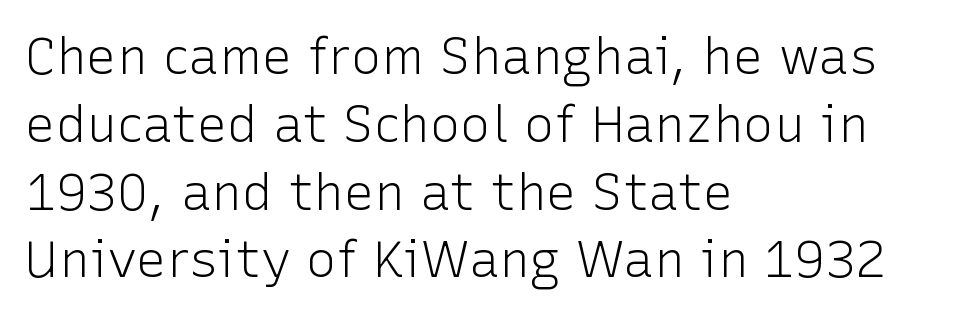
The image shows 51 px light sans-serif type, upright; set left-aligned, normal line spacing (1.33x), normal letter spacing, not underlined; low stroke contrast and a medium x-height.
